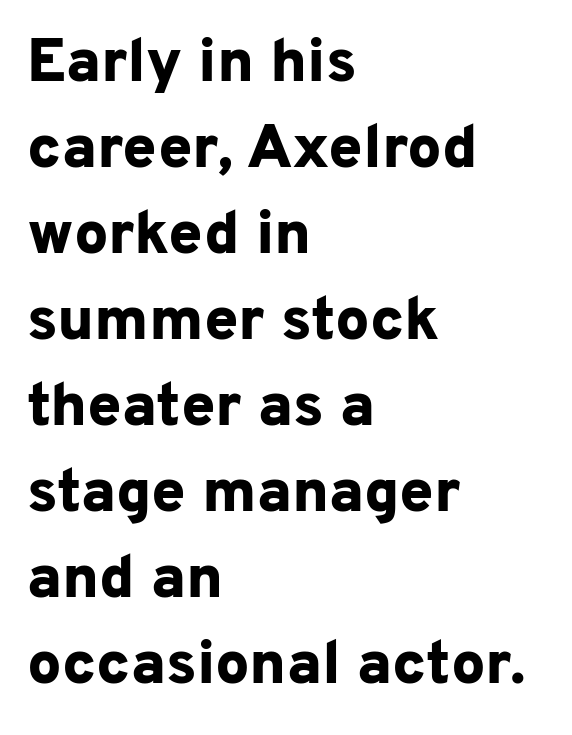
Every letter is thick-stroked: bold, no question. Reading down the column, the eye jumps a familiar distance to each next line. Tracking here is standard; glyphs follow each other at the usual distance. The rendering anchors every line to the left-hand side.
